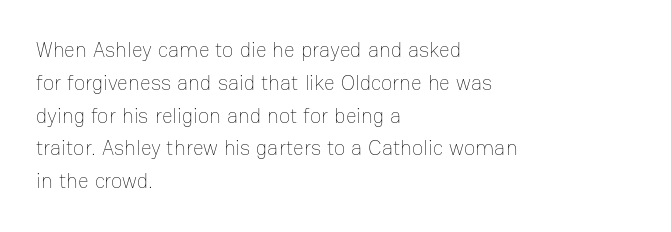
The image shows 21 px text type, upright; set left-aligned, normal line spacing (1.56x), normal letter spacing, not underlined.
